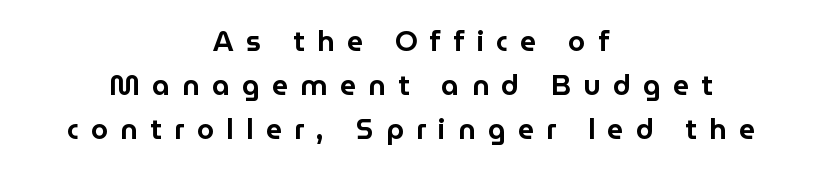
Has an underline been added? It has not. The text block is weighted toward neither margin, spreading evenly from the middle. This is roman type, the default non-slanted kind. This block has exactly the height ordinary leading produces. Between one letter and the next there's a generous, obvious gap.
